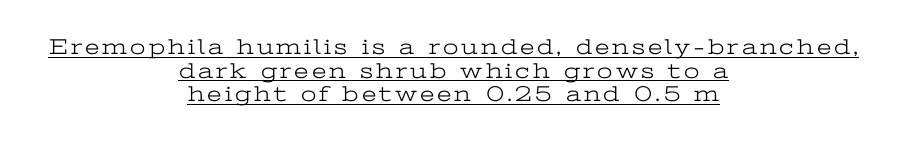
Q: Is the text bold? A: No.
Q: Is the text italic (slanted)? A: No, it is upright.
Q: Is the text underlined? A: Yes.
Q: How is the paragraph aligned? A: Centered.
Q: Is the spacing between lines tight, normal or loose? A: Tight.
